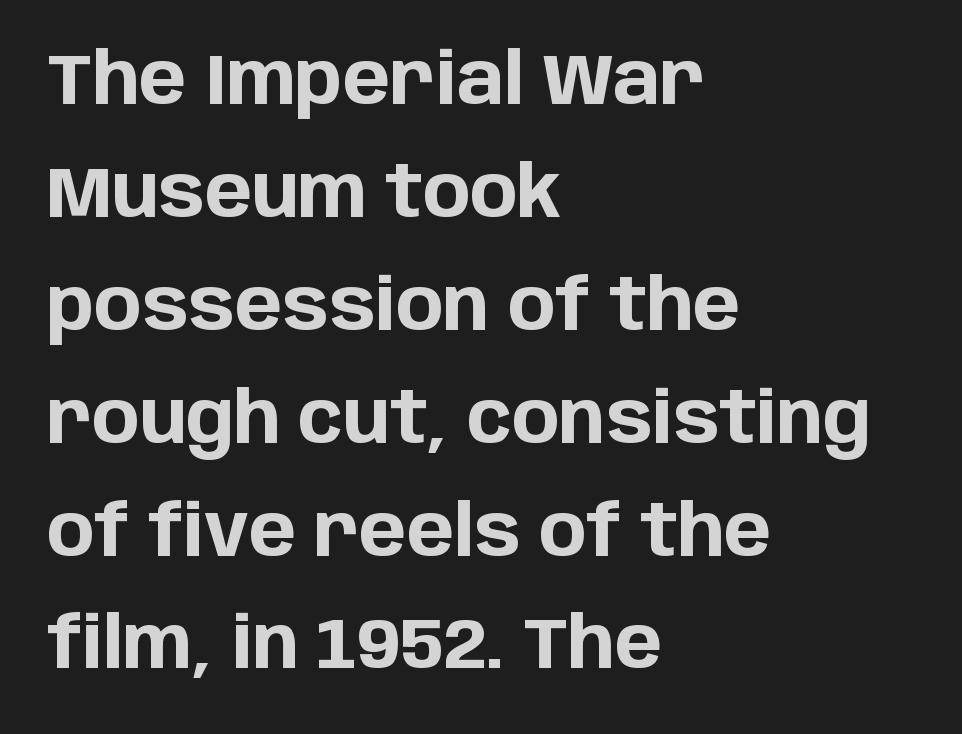
Are there feet on the stems? There aren't — it's a sans. If you measured baseline to baseline, you'd find a middling distance. This sample uses plain, unmodified letter spacing. The text block is weighted toward the left margin, trailing off unevenly rightward. A clean baseline with only descenders dipping below it.
